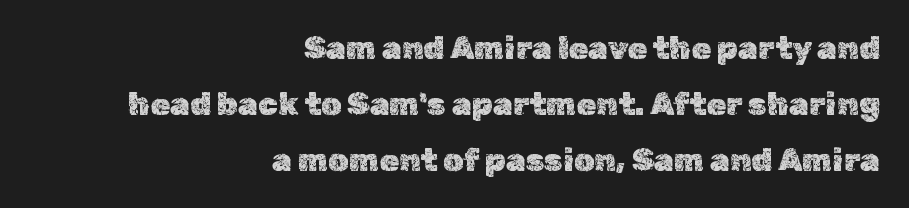
Q: Is the text italic (slanted)? A: No, it is upright.
Q: Is the text underlined? A: No.
Q: How is the paragraph aligned? A: Right-aligned.
Q: Is the spacing between letters normal or unusually wide? A: Normal.
Q: Width (condensed, normal, or wide)? A: Normal.
Q: x-height? A: Medium.
Q: Monospaced? A: No.
